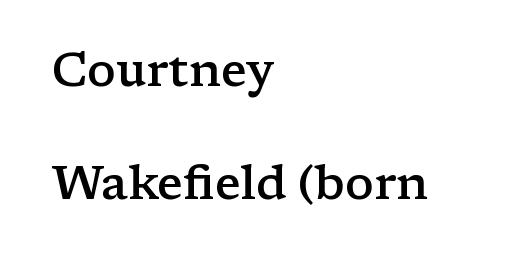
Q: Is the text bold? A: Semi-bold.
Q: Is the text italic (slanted)? A: No, it is upright.
Q: Is the typeface a serif or a sans-serif typeface? A: Serif.
Q: Is the text underlined? A: No.
Q: How is the paragraph aligned? A: Left-aligned.
Q: Is the spacing between letters normal or unusually wide? A: Normal.
Q: Is the spacing between lines tight, normal or loose? A: Loose.
Q: Width (condensed, normal, or wide)? A: Wide.
Q: Stroke contrast? A: Low.
Q: x-height? A: Medium.
Q: Monospaced? A: No.
